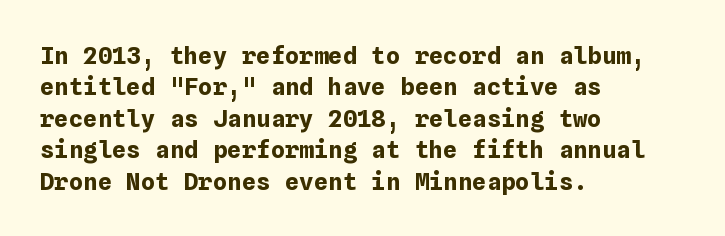
Caption: standard tracking, unaltered. In CSS terms this would be text-align: left. Unlike italic type, these characters show no tilt at all. A dark, heavy texture on the line: the type is bold.
